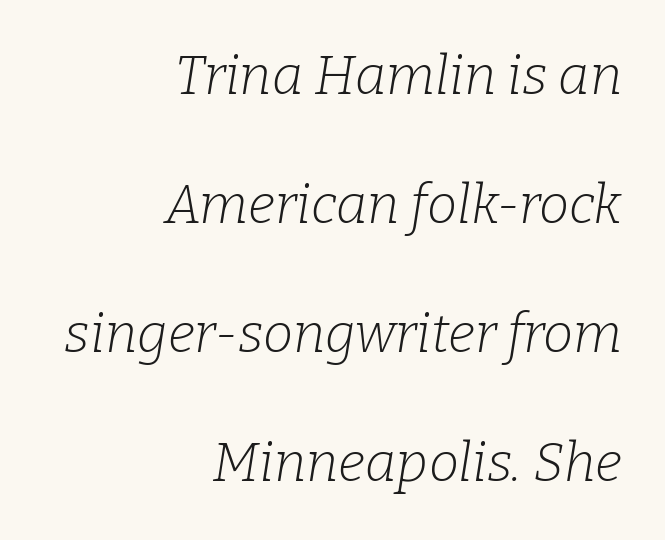
{"serif": "yes", "italic": "yes", "lean": "right", "slant_degrees": 9, "bold": "no", "weight": "light", "width": "normal", "stroke_contrast": "low", "x_height": "medium", "monospaced": "no", "underline": "no", "align": "right", "line_spacing": "loose", "line_spacing_ratio": 2.39, "letter_spacing": "normal", "letter_spacing_em": 0.0, "glyph_px": 54}
